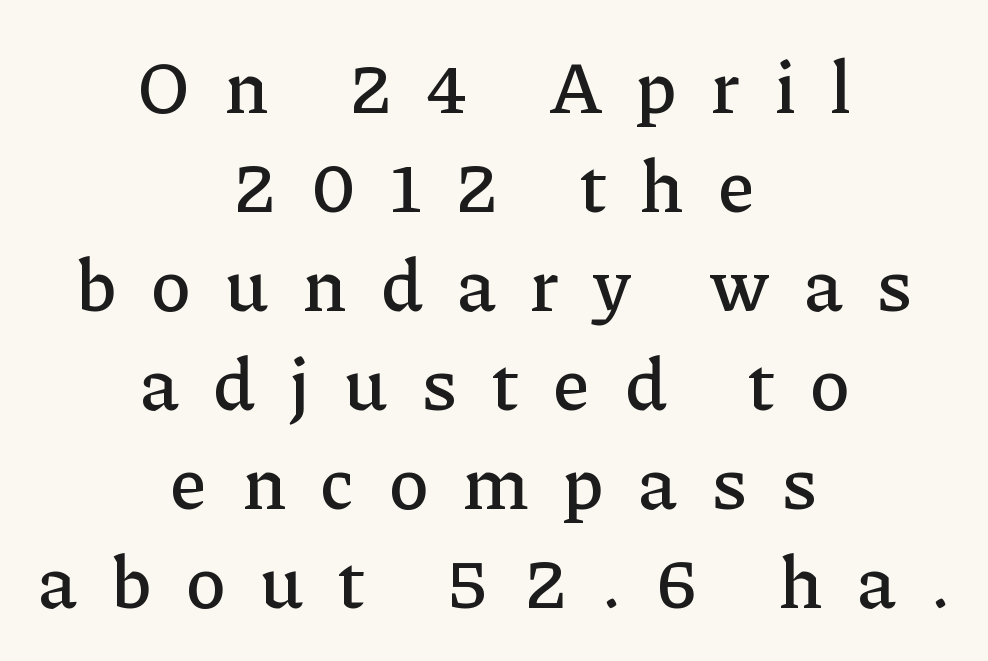
{"serif": "yes", "italic": "no", "width": "normal", "stroke_contrast": "low", "x_height": "medium", "monospaced": "no", "underline": "no", "align": "center", "line_spacing": "normal", "line_spacing_ratio": 1.32, "letter_spacing": "wide", "letter_spacing_em": 0.47, "glyph_px": 75}
